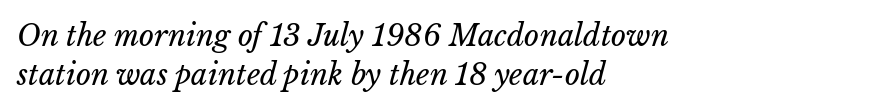
{"italic": "yes", "lean": "right", "slant_degrees": 15, "bold": "no", "weight": "regular", "width": "normal", "stroke_contrast": "low", "x_height": "medium", "monospaced": "no", "underline": "no", "align": "left", "line_spacing": "normal", "line_spacing_ratio": 1.33, "letter_spacing": "normal", "letter_spacing_em": 0.0, "glyph_px": 29}
